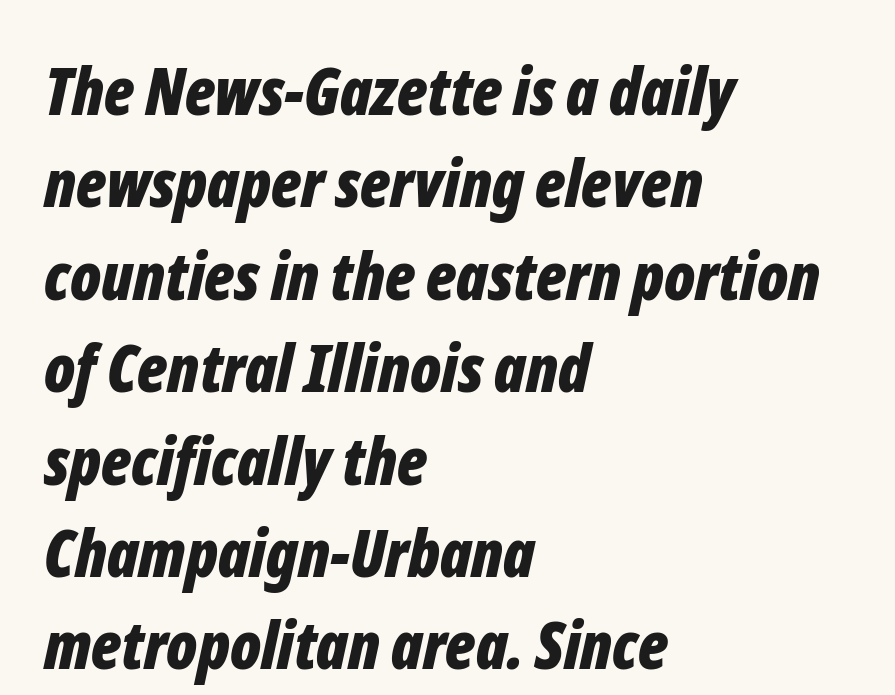
Q: Is the text bold? A: Yes.
Q: Is the text italic (slanted)? A: Yes, it leans right by about 12 degrees.
Q: Is the text underlined? A: No.
Q: How is the paragraph aligned? A: Left-aligned.
Q: Is the spacing between letters normal or unusually wide? A: Normal.
Q: Is the spacing between lines tight, normal or loose? A: Normal.
Q: Width (condensed, normal, or wide)? A: Condensed.
Q: Stroke contrast? A: Low.
Q: x-height? A: Medium.
Q: Monospaced? A: No.
